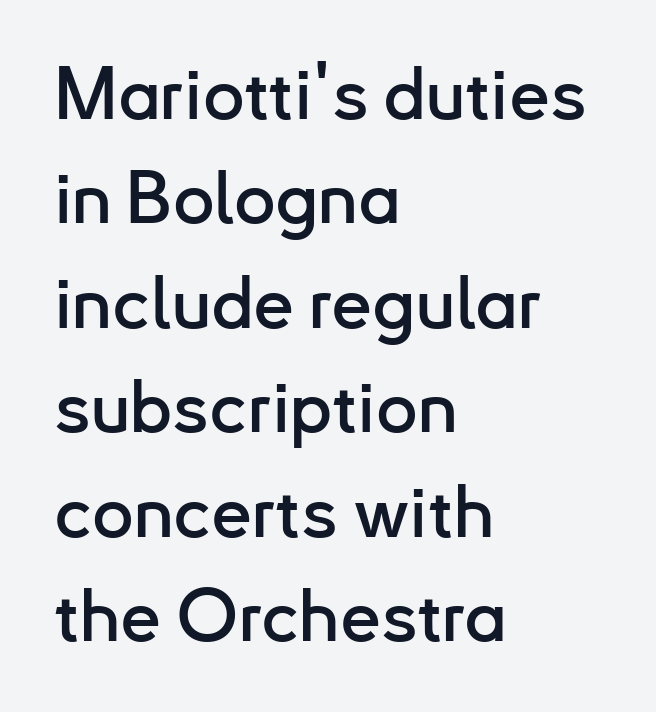
Q: Is the text italic (slanted)? A: No, it is upright.
Q: Is the typeface a serif or a sans-serif typeface? A: Sans-serif.
Q: Is the text underlined? A: No.
Q: How is the paragraph aligned? A: Left-aligned.
Q: Is the spacing between letters normal or unusually wide? A: Normal.
Q: Is the spacing between lines tight, normal or loose? A: Normal.
Q: Width (condensed, normal, or wide)? A: Normal.
Q: Stroke contrast? A: Low.
Q: x-height? A: Small.
Q: Monospaced? A: No.
